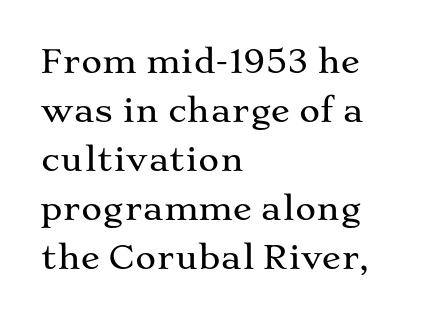
In CSS terms this would be text-align: left. The string is rendered with underlining switched off. Here the designer chose a conventional face with non-uniform glyph widths. How are the letters spaced? Ordinarily, with no added tracking.
